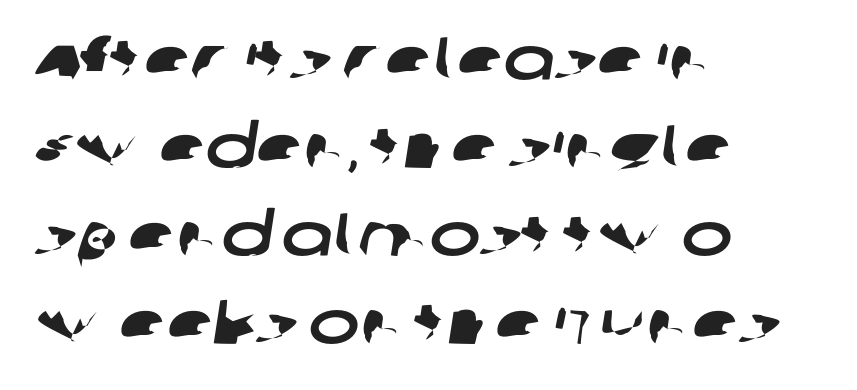
In terms of leading, this rendering sits right in the middle. Unmarked baselines from the first word to the last. Varying glyph widths throughout — classic text-font behaviour. How are the letters spaced? Ordinarily, with no added tracking. The text was rendered using a sans face with plain stroke endings.
